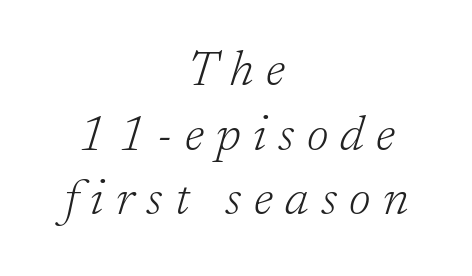
{"serif": "yes", "italic": "yes", "lean": "right", "slant_degrees": 17, "bold": "no", "weight": "light", "width": "normal", "stroke_contrast": "low", "x_height": "medium", "monospaced": "no", "underline": "no", "align": "center", "line_spacing": "normal", "line_spacing_ratio": 1.32, "letter_spacing": "wide", "letter_spacing_em": 0.25, "glyph_px": 49}
